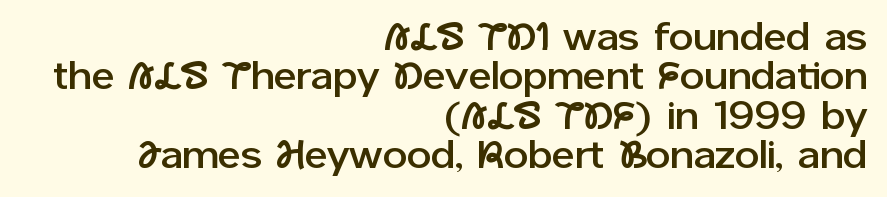
Q: Is the text italic (slanted)? A: No, it is upright.
Q: Is the typeface a serif or a sans-serif typeface? A: Sans-serif.
Q: Is the text underlined? A: No.
Q: How is the paragraph aligned? A: Right-aligned.
Q: Is the spacing between letters normal or unusually wide? A: Normal.
Q: Is the spacing between lines tight, normal or loose? A: Tight.
Q: Width (condensed, normal, or wide)? A: Normal.
Q: Stroke contrast? A: Low.
Q: x-height? A: Medium.
Q: Monospaced? A: No.
